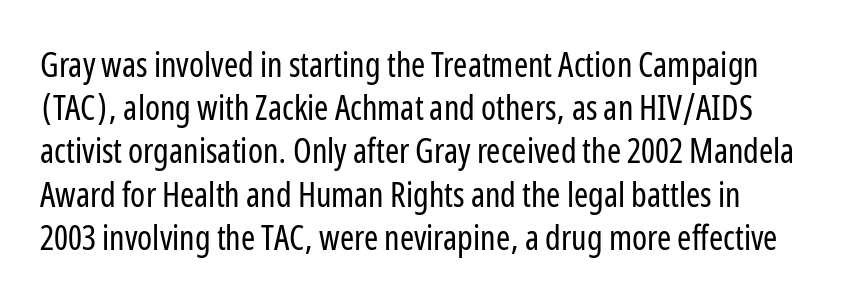
{"serif": "no", "italic": "no", "bold": "no", "weight": "regular", "width": "condensed", "stroke_contrast": "low", "x_height": "medium", "monospaced": "no", "underline": "no", "line_spacing": "normal", "line_spacing_ratio": 1.27, "letter_spacing": "normal", "letter_spacing_em": 0.0, "glyph_px": 34}
